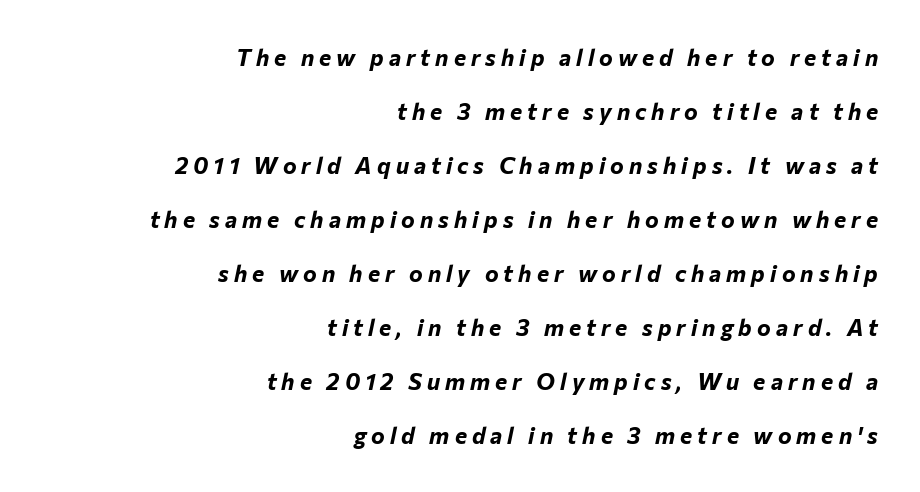
The lettering tilts uniformly, giving the passage an italic look. The leading is generous, giving the passage an open texture. Glyph-to-glyph distance is far greater than everyday printed text. Plenty of ink on the page — the face is bold.
